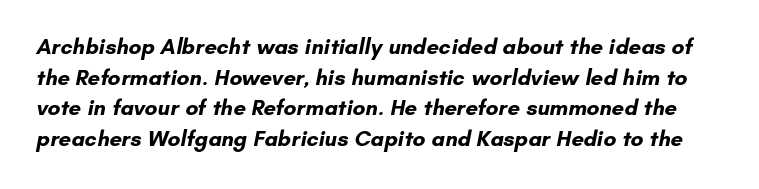
{"bold": "yes", "underline": "no", "line_spacing": "normal", "line_spacing_ratio": 1.39, "letter_spacing": "normal", "letter_spacing_em": 0.0, "glyph_px": 22}
